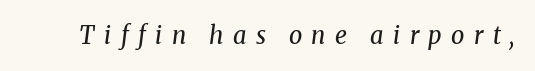
{"italic": "yes", "lean": "right", "slant_degrees": 8, "bold": "no", "underline": "no", "letter_spacing": "wide", "letter_spacing_em": 0.39, "glyph_px": 24}
